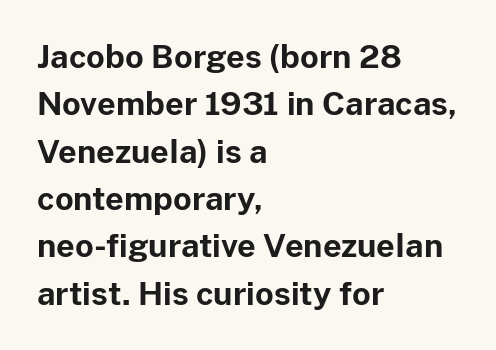
The image shows 32 px bold sans-serif type, upright; set left-aligned, normal line spacing (1.48x), normal letter spacing, not underlined; low stroke contrast and a medium x-height.
